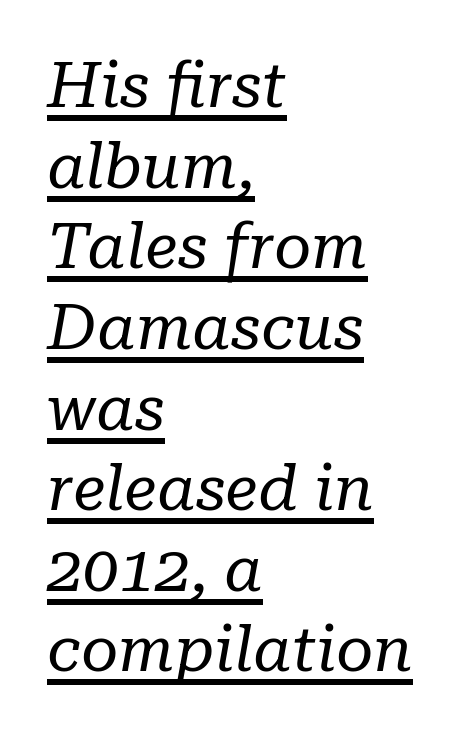
The rendered words wear a rule along their underside. Is this a fixed-width face? No — the glyphs have proportional, varying widths. Tracking value appears to be zero — textbook default spacing. Caption: face not bold, strokes unweighted.
